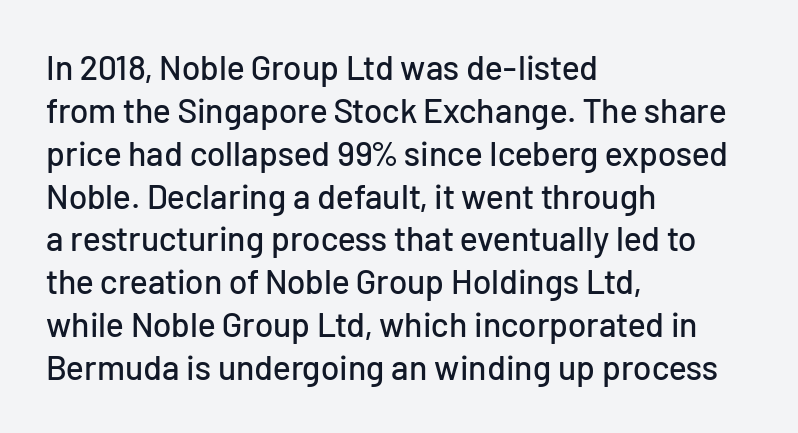
{"serif": "no", "italic": "no", "width": "normal", "stroke_contrast": "low", "x_height": "medium", "monospaced": "no", "underline": "no", "align": "left", "line_spacing": "normal", "line_spacing_ratio": 1.26, "letter_spacing": "normal", "letter_spacing_em": 0.0, "glyph_px": 34}
